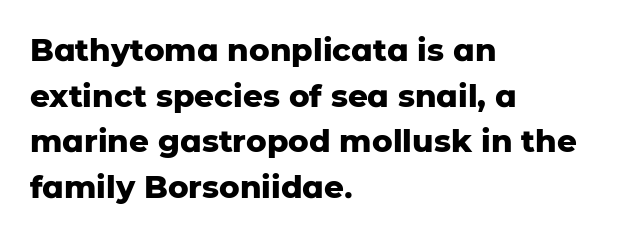
The image shows 31 px heavy sans-serif type, upright; set left-aligned, normal line spacing (1.47x), normal letter spacing, not underlined; low stroke contrast and a medium x-height.
